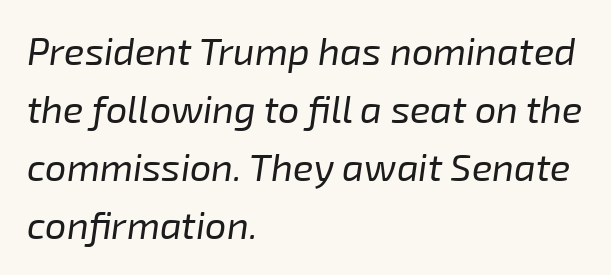
The image shows 38 px regular-weight type, italic (leaning right); set left-aligned, normal line spacing (1.53x), normal letter spacing, not underlined; low stroke contrast and a medium x-height.
